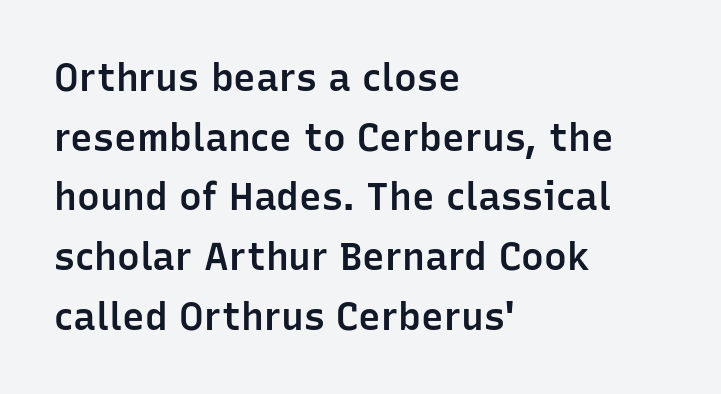
The string is rendered with underlining switched off. Tracking here is standard; glyphs follow each other at the usual distance. Serif or sans? Sans — the stroke terminals are bare. Bold? Not quite — semibold, heavier than regular but stopping short. A roman cut, with each character standing at attention.
